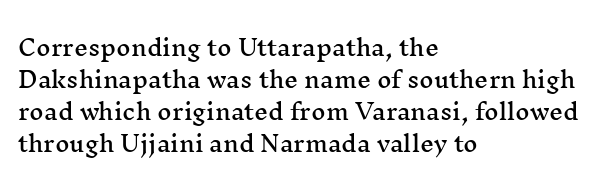
The image shows 22 px text type, upright; set left-aligned, normal line spacing (1.46x), normal letter spacing, not underlined.
